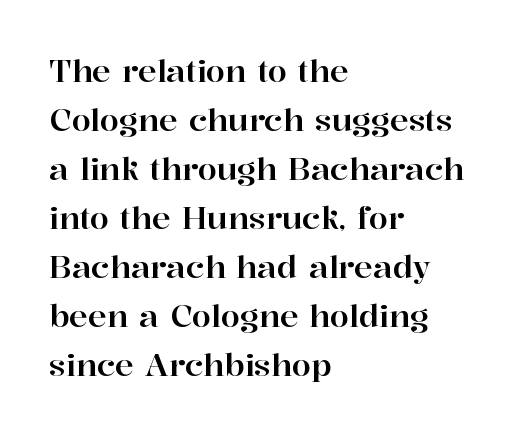
Horizontally, the lines are justified to the leading edge only. You could not count columns in this text — the font is proportionally spaced. Caption: standard tracking, unaltered. Type style note: has serifs. A clean baseline with only descenders dipping below it.
